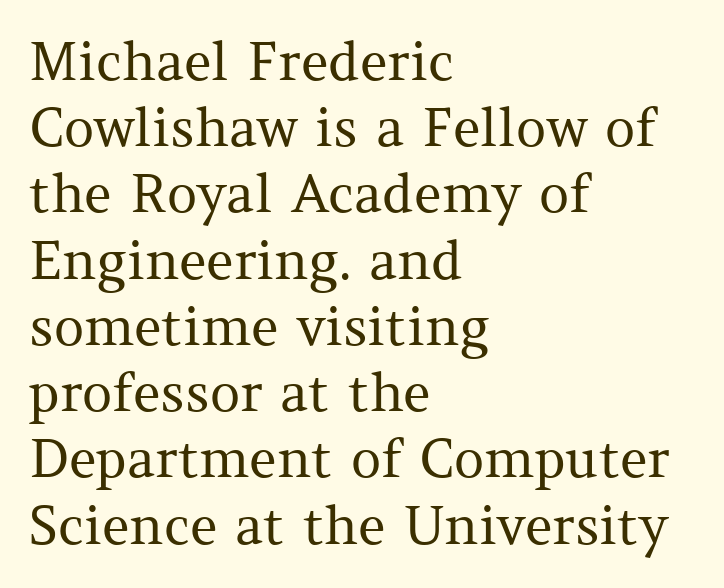
Summary of weight: not heavy and not bold. Inter-character spacing is left at the font's built-in metrics. Serif or sans? Serif — the stroke terminals have little feet. Horizontally, the lines are justified to the leading edge only.
